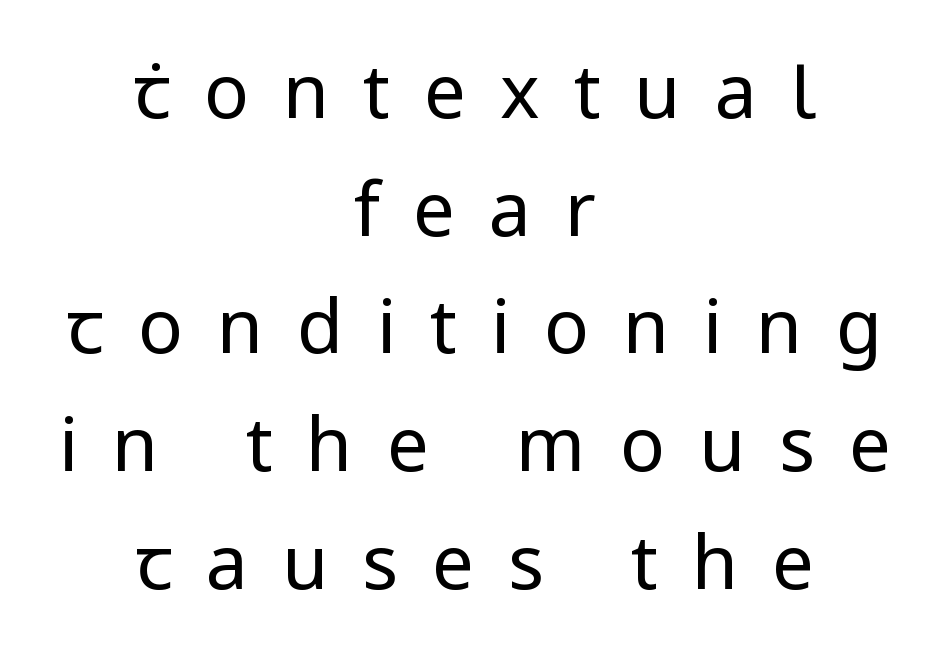
The image shows 75 px regular-weight sans-serif type, upright; set centered, normal line spacing (1.57x), unusually wide letter spacing (+0.45 em), not underlined; low stroke contrast and a medium x-height.
